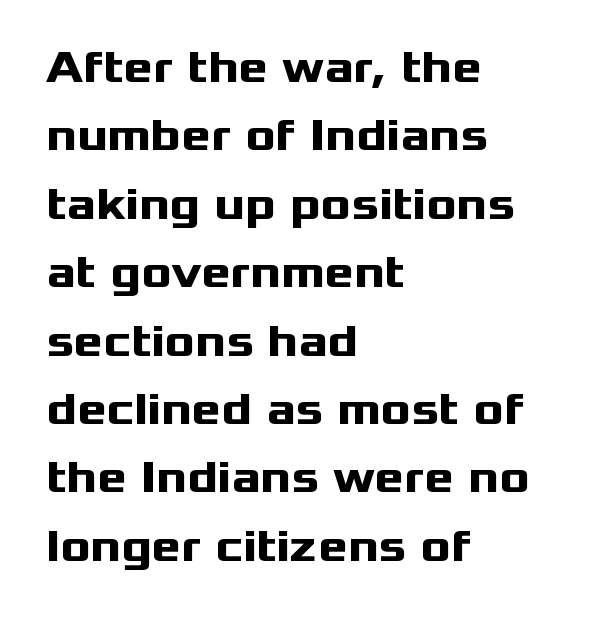
Q: Is the text bold? A: Yes.
Q: Is the text italic (slanted)? A: No, it is upright.
Q: Is the typeface a serif or a sans-serif typeface? A: Sans-serif.
Q: Is the text underlined? A: No.
Q: How is the paragraph aligned? A: Left-aligned.
Q: Is the spacing between letters normal or unusually wide? A: Normal.
Q: Is the spacing between lines tight, normal or loose? A: Normal.
Q: Width (condensed, normal, or wide)? A: Wide.
Q: Stroke contrast? A: Medium.
Q: x-height? A: Medium.
Q: Monospaced? A: No.
